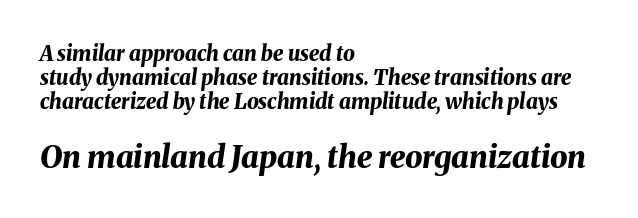
The image shows 31 px bold type, italic (leaning right); set left-aligned, tight line spacing (1.15x), normal letter spacing, not underlined; the second (bottom) block is 1.48x larger; medium stroke contrast and a medium x-height.
